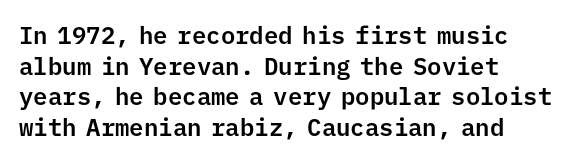
{"italic": "no", "underline": "no", "align": "left", "line_spacing": "normal", "line_spacing_ratio": 1.28, "letter_spacing": "normal", "letter_spacing_em": 0.0, "glyph_px": 24}
